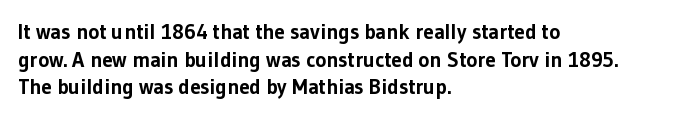
The image shows 21 px bold type, upright; set left-aligned, normal line spacing (1.31x), normal letter spacing, not underlined.
